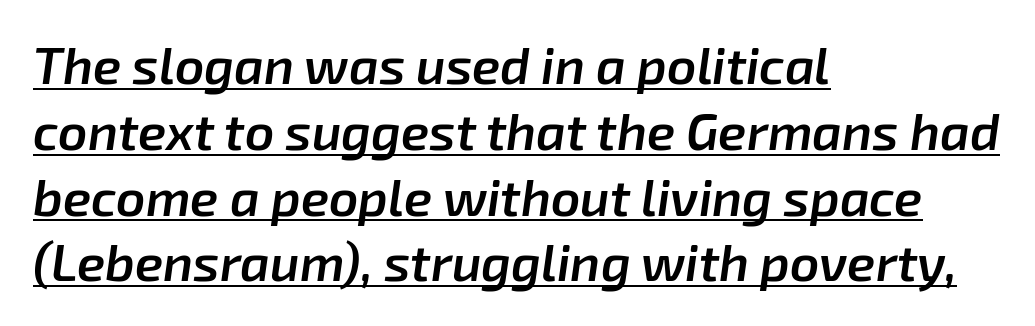
Q: Is the text bold? A: Semi-bold.
Q: Is the text italic (slanted)? A: Yes, it leans right by about 8 degrees.
Q: Is the text underlined? A: Yes.
Q: How is the paragraph aligned? A: Left-aligned.
Q: Is the spacing between letters normal or unusually wide? A: Normal.
Q: Is the spacing between lines tight, normal or loose? A: Normal.
Q: Width (condensed, normal, or wide)? A: Normal.
Q: Stroke contrast? A: Low.
Q: x-height? A: Medium.
Q: Monospaced? A: No.
